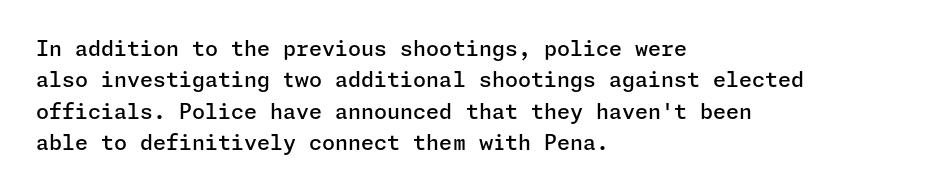
Q: Is the text bold? A: Semi-bold.
Q: Is the text italic (slanted)? A: No, it is upright.
Q: Is the text underlined? A: No.
Q: How is the paragraph aligned? A: Left-aligned.
Q: Is the spacing between letters normal or unusually wide? A: Normal.
Q: Is the spacing between lines tight, normal or loose? A: Normal.
